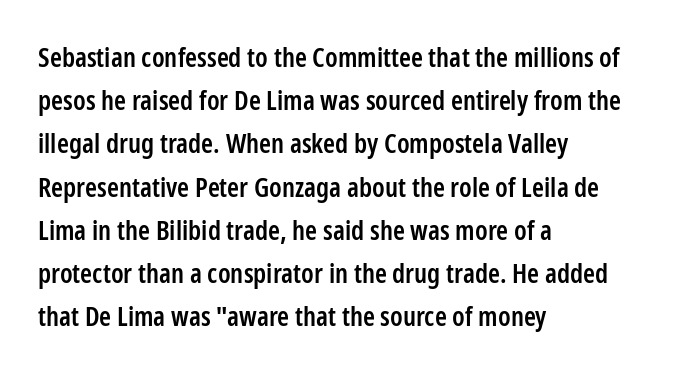
{"italic": "no", "bold": "semi", "underline": "no", "align": "left", "line_spacing": "normal", "line_spacing_ratio": 1.6, "letter_spacing": "normal", "letter_spacing_em": 0.0, "glyph_px": 27}
